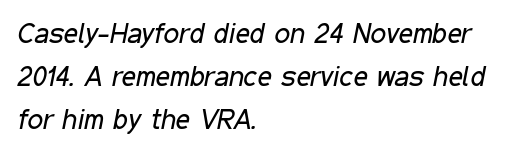
The image shows 28 px regular-weight, condensed type, italic (leaning right); set left-aligned, normal line spacing (1.54x), normal letter spacing, not underlined; low stroke contrast and a medium x-height.
